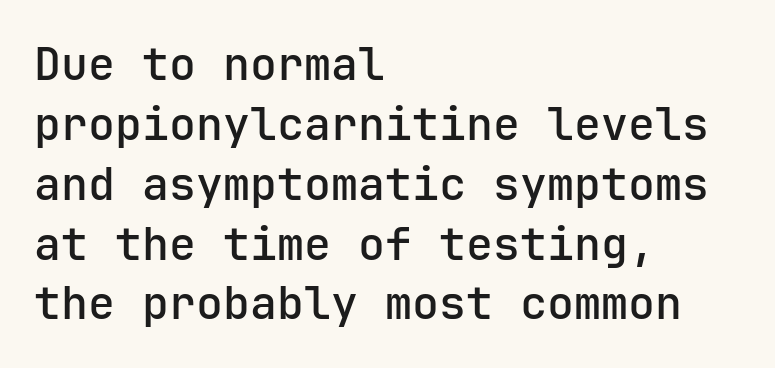
A normal amount of white space separates one row of letters from the next. Descender tails drop into unmarked territory. Horizontal alignment here is leftward, the default for most running prose. The font family rendered here belongs to the sans-serif group. Compared with typical body copy, the letter spacing here is the same. Here the designer chose a console-style face with uniform glyph widths.
